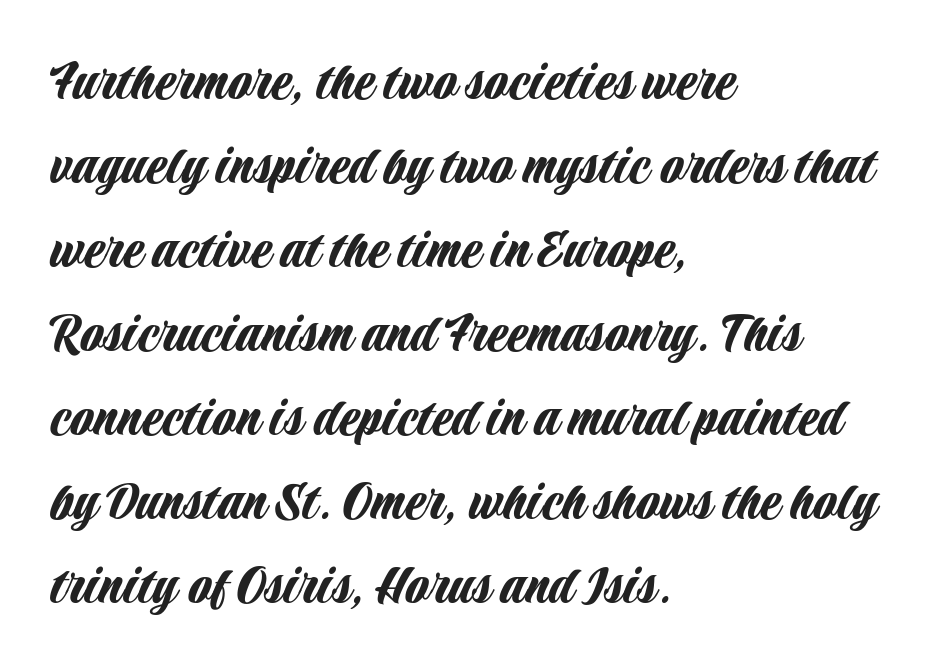
Q: Is the text italic (slanted)? A: Yes.
Q: Is the typeface a serif or a sans-serif typeface? A: Sans-serif.
Q: Is the text underlined? A: No.
Q: How is the paragraph aligned? A: Left-aligned.
Q: Is the spacing between letters normal or unusually wide? A: Normal.
Q: Is the spacing between lines tight, normal or loose? A: Normal.
Q: Width (condensed, normal, or wide)? A: Condensed.
Q: Stroke contrast? A: Low.
Q: x-height? A: Large.
Q: Monospaced? A: No.
